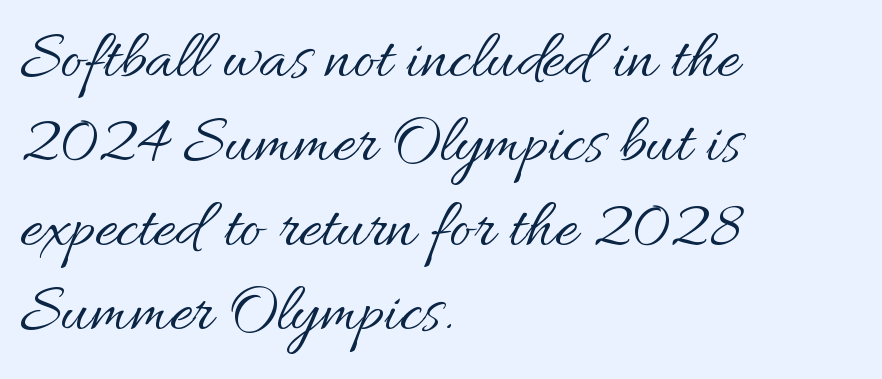
Glance below the letters and you will spot only blank space. Note the varied advance widths — an 'i' is clearly narrower than an 'm'. Unbolded letterforms with no extra heft.
